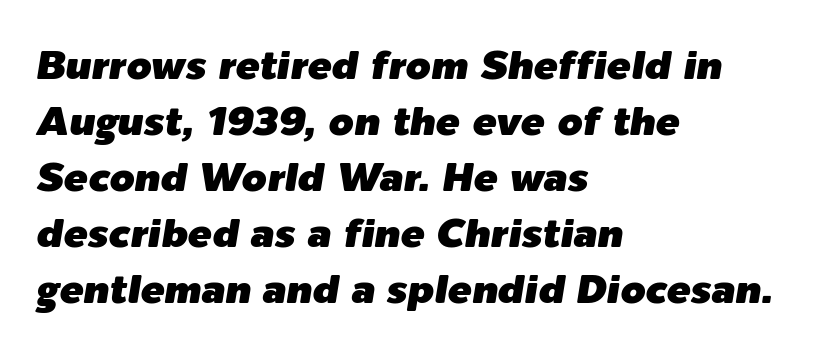
Q: Is the text italic (slanted)? A: Yes, it leans right by about 9 degrees.
Q: Is the text underlined? A: No.
Q: How is the paragraph aligned? A: Left-aligned.
Q: Is the spacing between letters normal or unusually wide? A: Normal.
Q: Is the spacing between lines tight, normal or loose? A: Normal.
Q: Width (condensed, normal, or wide)? A: Normal.
Q: Stroke contrast? A: Low.
Q: x-height? A: Medium.
Q: Monospaced? A: No.
